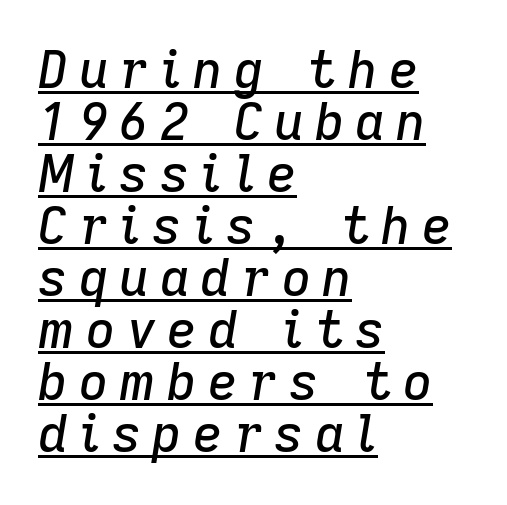
{"italic": "yes", "lean": "right", "slant_degrees": 9, "width": "normal", "stroke_contrast": "low", "x_height": "medium", "monospaced": "no", "underline": "yes", "align": "left", "line_spacing": "tight", "line_spacing_ratio": 1.02, "letter_spacing": "wide", "letter_spacing_em": 0.22, "glyph_px": 51}
